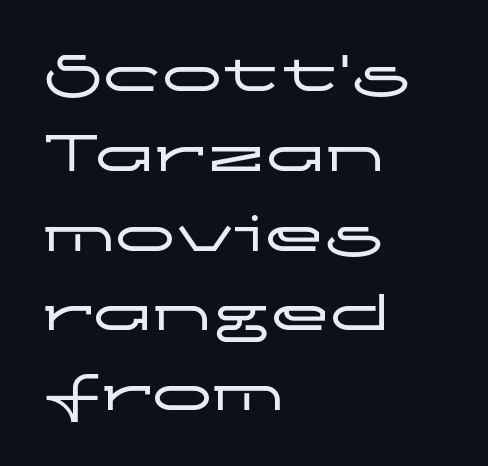
The gap between lines stays unmarked. Interline gaps are of average width in this sample. Style check: upright. Varying glyph widths throughout — classic text-font behaviour. Letterform terminals end flat and unadorned throughout the passage. Each line starts at the same left margin while the right side varies.
